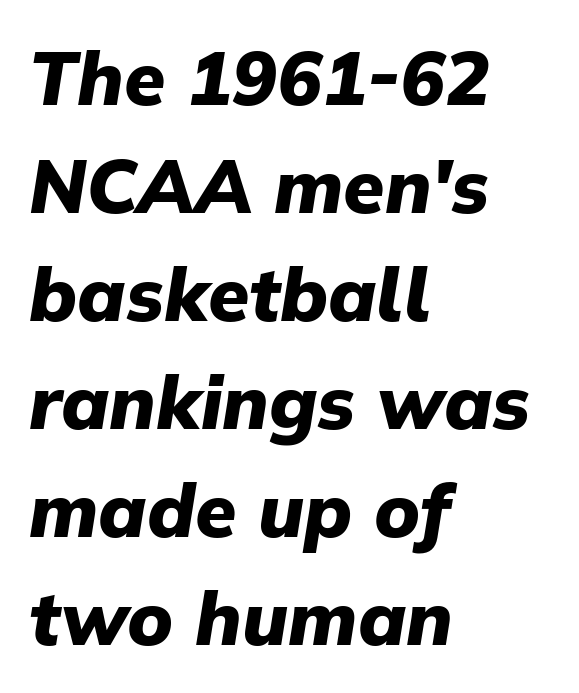
The image shows 75 px heavy type, italic (leaning right); set left-aligned, normal line spacing (1.44x), normal letter spacing, not underlined; low stroke contrast and a medium x-height.
